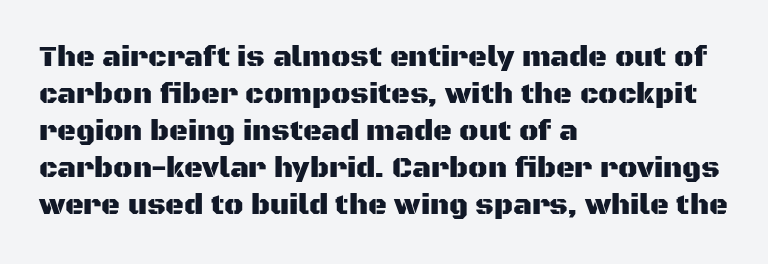
Q: Is the text italic (slanted)? A: No, it is upright.
Q: Is the typeface a serif or a sans-serif typeface? A: Sans-serif.
Q: Is the text underlined? A: No.
Q: How is the paragraph aligned? A: Left-aligned.
Q: Is the spacing between letters normal or unusually wide? A: Normal.
Q: Is the spacing between lines tight, normal or loose? A: Normal.
Q: Width (condensed, normal, or wide)? A: Normal.
Q: Stroke contrast? A: Medium.
Q: x-height? A: Large.
Q: Monospaced? A: No.
